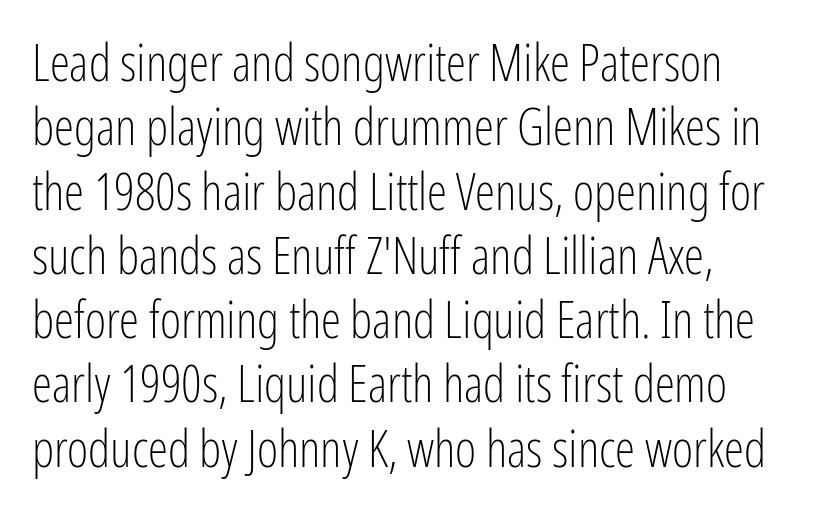
The image shows 51 px light, condensed sans-serif type, upright; set normal line spacing (1.26x), normal letter spacing, not underlined; low stroke contrast and a medium x-height.
